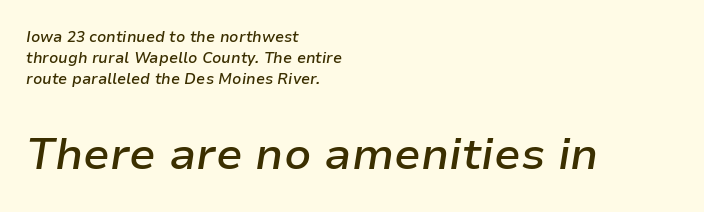
Q: Is the text bold? A: Semi-bold.
Q: Is the text italic (slanted)? A: Yes, it leans right by about 9 degrees.
Q: Is the text underlined? A: No.
Q: How is the paragraph aligned? A: Left-aligned.
Q: Is the spacing between letters normal or unusually wide? A: Normal.
Q: Is the spacing between lines tight, normal or loose? A: Normal.
Q: Which block of text is set in a larger size, the first (top) or the second (bottom)? A: The second (bottom) one.
Q: Width (condensed, normal, or wide)? A: Normal.
Q: Stroke contrast? A: Low.
Q: x-height? A: Medium.
Q: Monospaced? A: No.
